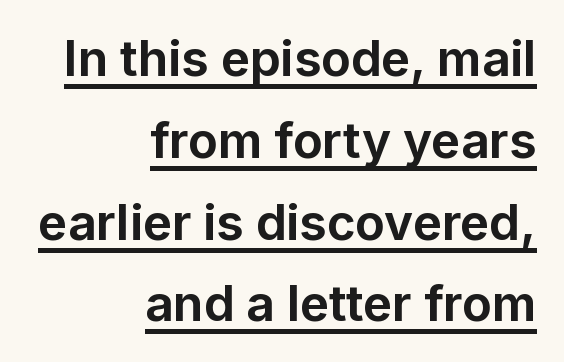
The image shows 49 px bold sans-serif type, upright; set right-aligned, normal line spacing (1.67x), normal letter spacing, underlined; low stroke contrast and a medium x-height.
